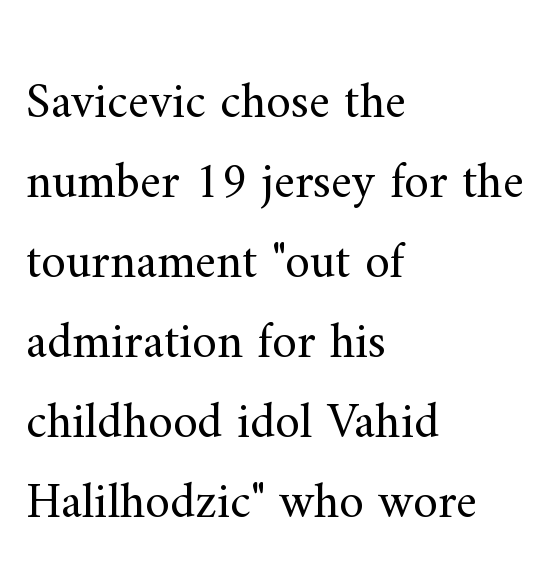
The font family rendered here belongs to the serif group. No heavy texture on the line: the type isn't bold. The rendering anchors every line to the left-hand side. This rendering features lettering with no underline. Notice how the stems are strictly vertical — no italics here. Whoever set this chose a conventional vertical rhythm.
